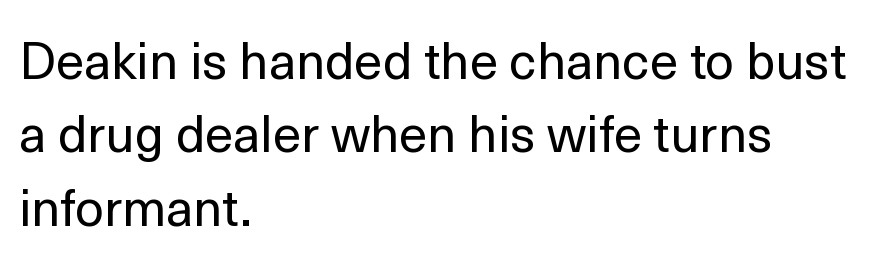
{"serif": "no", "italic": "no", "bold": "no", "weight": "regular", "width": "normal", "x_height": "medium", "monospaced": "no", "underline": "no", "align": "left", "line_spacing": "normal", "line_spacing_ratio": 1.44, "letter_spacing": "normal", "letter_spacing_em": 0.0, "glyph_px": 51}
